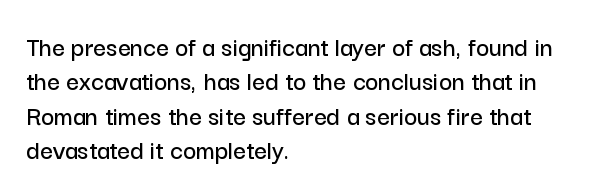
{"serif": "no", "italic": "no", "width": "normal", "stroke_contrast": "low", "x_height": "medium", "monospaced": "no", "underline": "no", "align": "left", "line_spacing_ratio": 1.23, "letter_spacing": "normal", "letter_spacing_em": 0.0, "glyph_px": 28}
